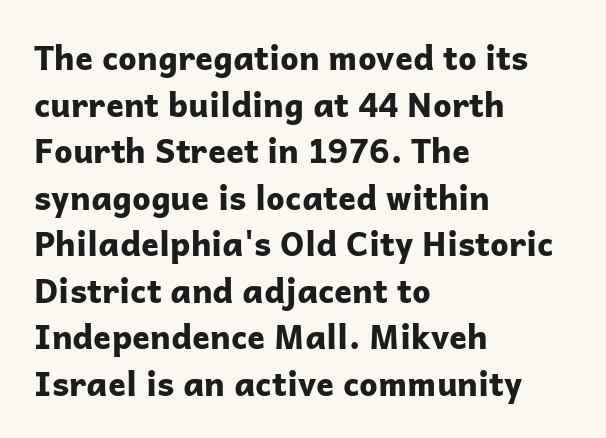
{"serif": "no", "italic": "no", "bold": "yes", "weight": "bold", "width": "normal", "stroke_contrast": "low", "x_height": "medium", "monospaced": "no", "underline": "no", "align": "left", "line_spacing": "normal", "line_spacing_ratio": 1.41, "letter_spacing": "normal", "letter_spacing_em": 0.0, "glyph_px": 33}
